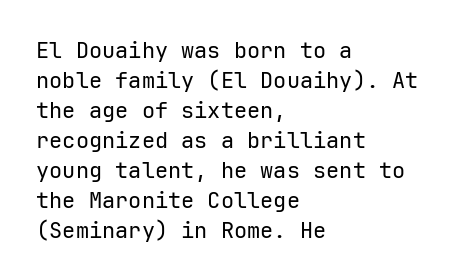
Reading down the column, the eye jumps a familiar distance to each next line. Left-aligned paragraph, ragged on the right. Check under the words: just untouched page. Nope, not italic — everything's standing straight.
